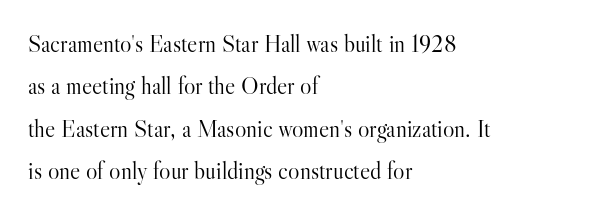
{"italic": "no", "bold": "no", "underline": "no", "align": "left", "line_spacing_ratio": 1.77, "letter_spacing": "normal", "letter_spacing_em": 0.0, "glyph_px": 24}
